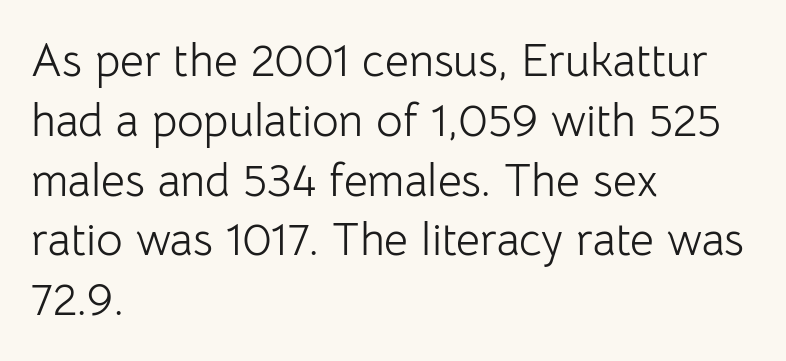
Q: Is the text bold? A: No.
Q: Is the text italic (slanted)? A: No, it is upright.
Q: Is the typeface a serif or a sans-serif typeface? A: Sans-serif.
Q: Is the text underlined? A: No.
Q: How is the paragraph aligned? A: Left-aligned.
Q: Is the spacing between letters normal or unusually wide? A: Normal.
Q: Is the spacing between lines tight, normal or loose? A: Normal.
Q: Width (condensed, normal, or wide)? A: Normal.
Q: Stroke contrast? A: Low.
Q: x-height? A: Medium.
Q: Monospaced? A: No.
